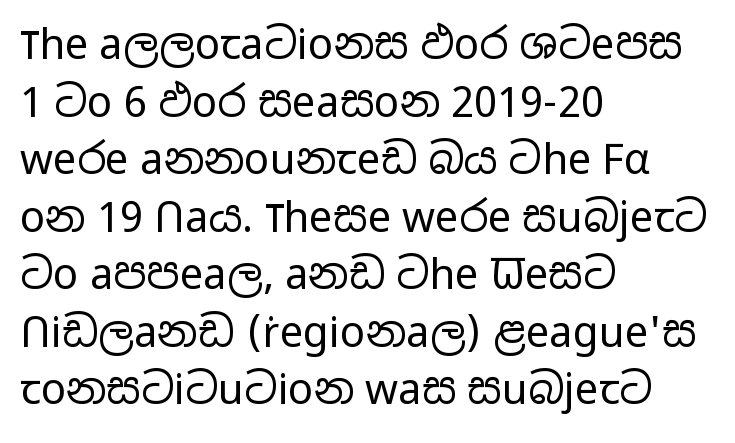
{"serif": "no", "italic": "no", "bold": "no", "weight": "regular", "width": "wide", "stroke_contrast": "low", "x_height": "medium", "monospaced": "no", "underline": "no", "align": "left", "line_spacing": "normal", "line_spacing_ratio": 1.37, "letter_spacing": "normal", "letter_spacing_em": 0.0, "glyph_px": 42}
